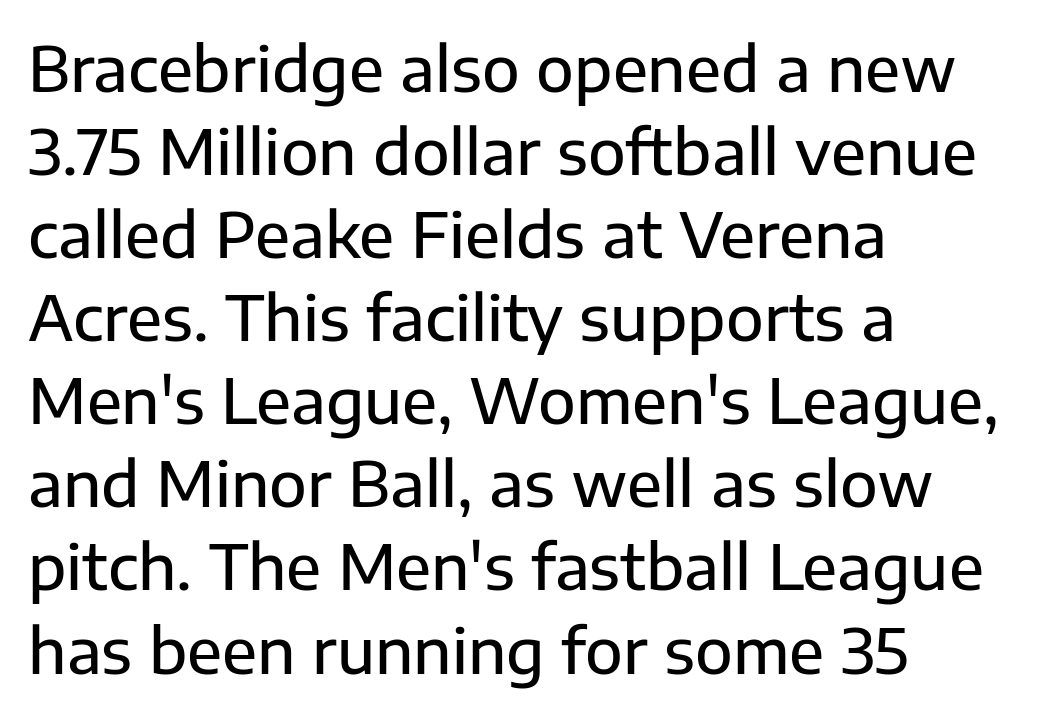
Q: Is the text italic (slanted)? A: No, it is upright.
Q: Is the typeface a serif or a sans-serif typeface? A: Sans-serif.
Q: Is the text underlined? A: No.
Q: How is the paragraph aligned? A: Left-aligned.
Q: Is the spacing between letters normal or unusually wide? A: Normal.
Q: Is the spacing between lines tight, normal or loose? A: Normal.
Q: Width (condensed, normal, or wide)? A: Normal.
Q: Stroke contrast? A: Low.
Q: x-height? A: Medium.
Q: Monospaced? A: No.
